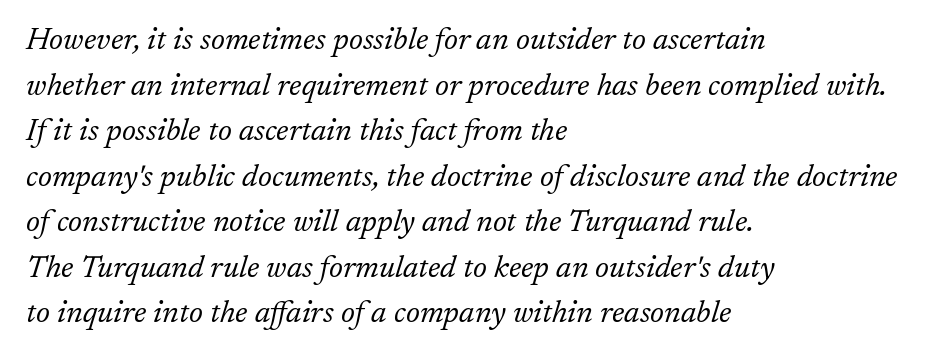
Q: Is the text bold? A: No.
Q: Is the text italic (slanted)? A: Yes, it leans right by about 17 degrees.
Q: Is the typeface a serif or a sans-serif typeface? A: Serif.
Q: Is the text underlined? A: No.
Q: How is the paragraph aligned? A: Left-aligned.
Q: Is the spacing between letters normal or unusually wide? A: Normal.
Q: Is the spacing between lines tight, normal or loose? A: Normal.
Q: Width (condensed, normal, or wide)? A: Normal.
Q: Stroke contrast? A: Low.
Q: x-height? A: Medium.
Q: Monospaced? A: No.
